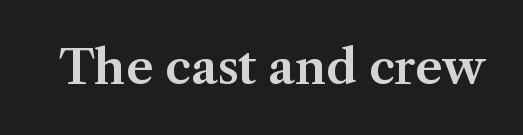
The image shows 47 px serif type, upright; set normal letter spacing, not underlined; medium stroke contrast and a medium x-height.
